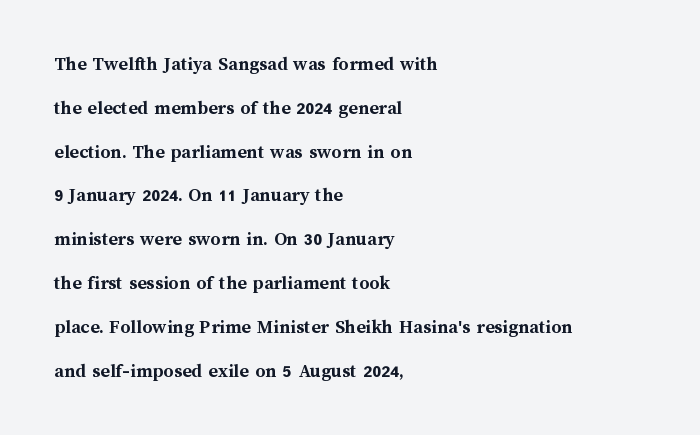
{"italic": "no", "bold": "yes", "underline": "no", "align": "left", "line_spacing": "loose", "line_spacing_ratio": 2.19, "letter_spacing": "normal", "letter_spacing_em": 0.0, "glyph_px": 20}
